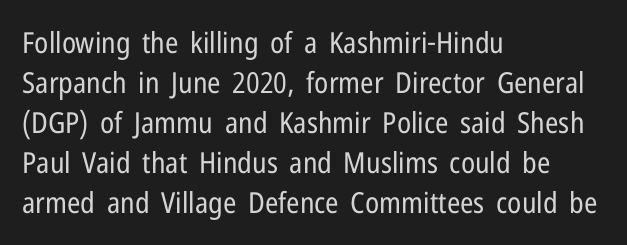
{"serif": "no", "italic": "no", "bold": "no", "weight": "regular", "width": "condensed", "stroke_contrast": "low", "x_height": "medium", "monospaced": "no", "underline": "no", "align": "left", "line_spacing": "normal", "line_spacing_ratio": 1.38, "letter_spacing": "normal", "letter_spacing_em": 0.0, "glyph_px": 29}
